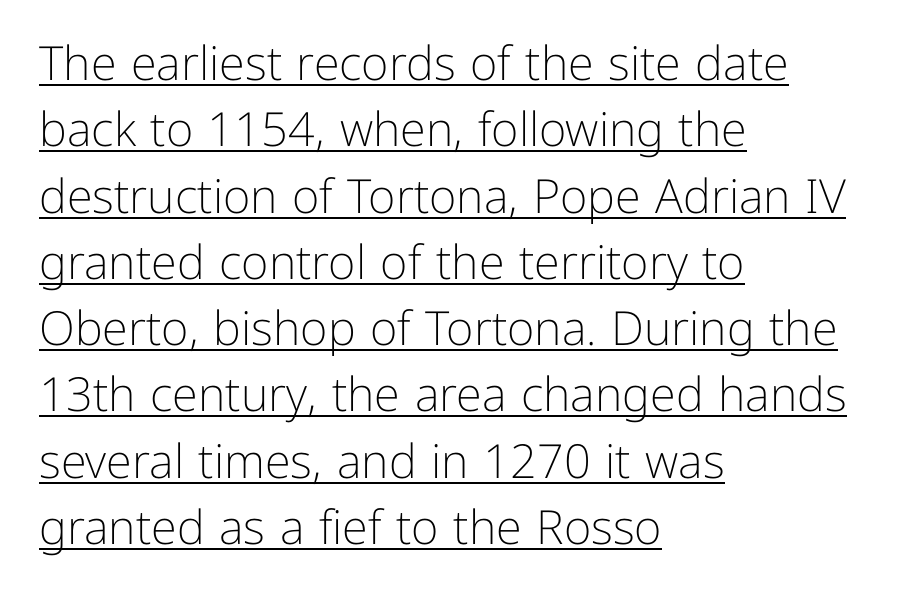
Q: Is the text bold? A: No.
Q: Is the text italic (slanted)? A: No, it is upright.
Q: Is the typeface a serif or a sans-serif typeface? A: Sans-serif.
Q: Is the text underlined? A: Yes.
Q: How is the paragraph aligned? A: Left-aligned.
Q: Is the spacing between letters normal or unusually wide? A: Normal.
Q: Is the spacing between lines tight, normal or loose? A: Normal.
Q: Width (condensed, normal, or wide)? A: Normal.
Q: Stroke contrast? A: Low.
Q: x-height? A: Medium.
Q: Monospaced? A: No.
